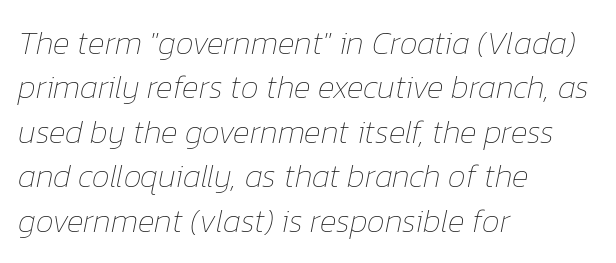
The image shows 32 px thin type, italic (leaning right); set left-aligned, normal line spacing (1.39x), normal letter spacing, not underlined; low stroke contrast and a medium x-height.
